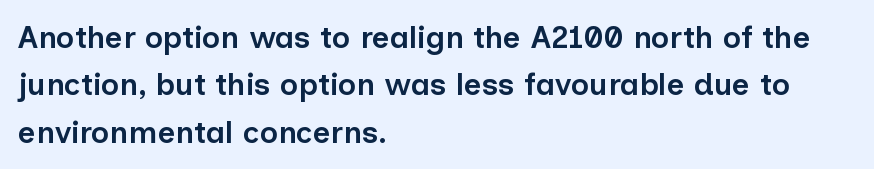
{"serif": "no", "italic": "no", "bold": "semi", "weight": "semibold", "width": "normal", "stroke_contrast": "low", "x_height": "medium", "monospaced": "no", "underline": "no", "align": "left", "line_spacing": "normal", "line_spacing_ratio": 1.53, "letter_spacing": "normal", "letter_spacing_em": 0.0, "glyph_px": 31}
